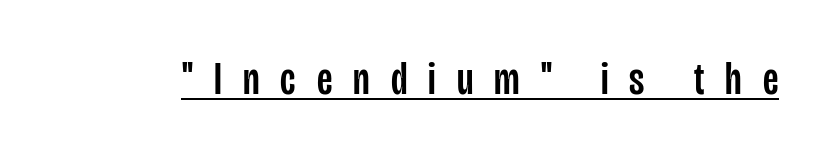
{"serif": "no", "italic": "no", "width": "condensed", "stroke_contrast": "low", "x_height": "large", "monospaced": "no", "underline": "yes", "letter_spacing": "wide", "letter_spacing_em": 0.46, "glyph_px": 46}
